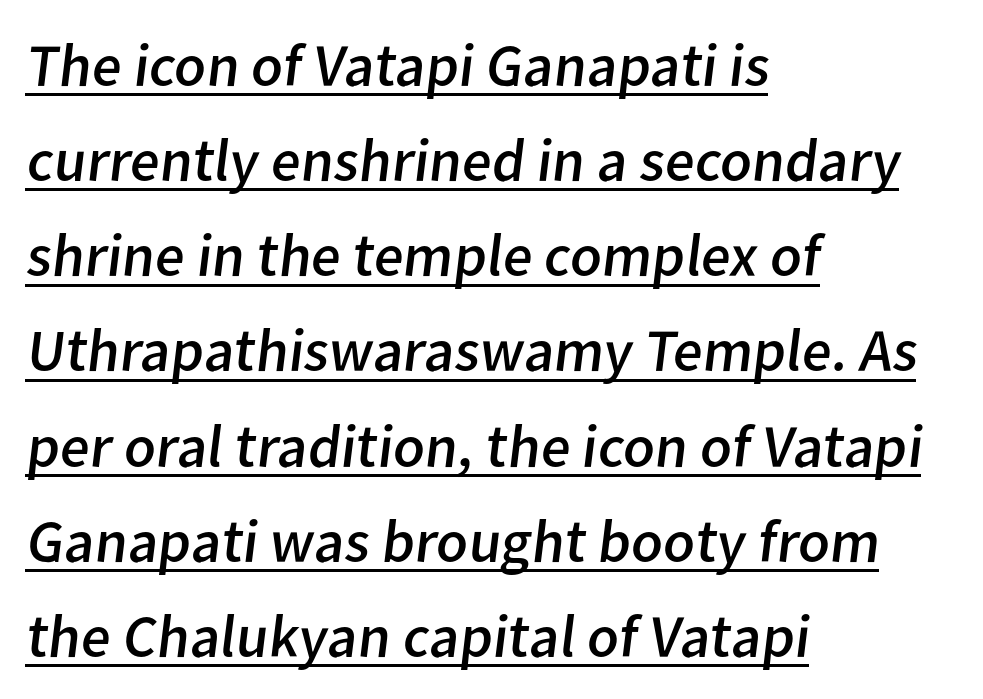
{"serif": "no", "bold": "no", "weight": "regular", "width": "normal", "stroke_contrast": "low", "x_height": "medium", "monospaced": "no", "underline": "yes", "align": "left", "line_spacing": "normal", "line_spacing_ratio": 1.56, "letter_spacing": "normal", "letter_spacing_em": 0.0, "glyph_px": 61}
